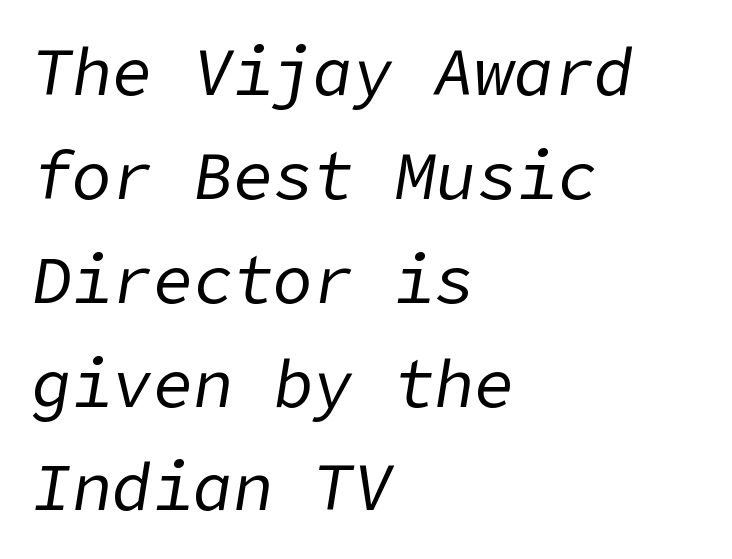
The image shows 67 px regular-weight type, italic (leaning right); set left-aligned, normal line spacing (1.55x), normal letter spacing, not underlined; low stroke contrast and a medium x-height.
